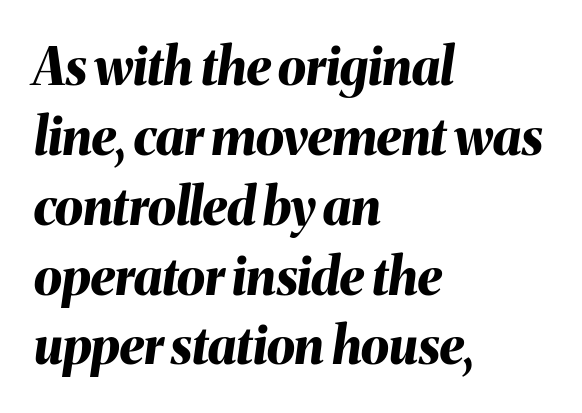
{"italic": "yes", "lean": "right", "slant_degrees": 8, "bold": "yes", "weight": "bold", "width": "normal", "stroke_contrast": "medium", "x_height": "medium", "monospaced": "no", "underline": "no", "align": "left", "line_spacing": "normal", "line_spacing_ratio": 1.37, "letter_spacing": "normal", "letter_spacing_em": 0.0, "glyph_px": 51}
